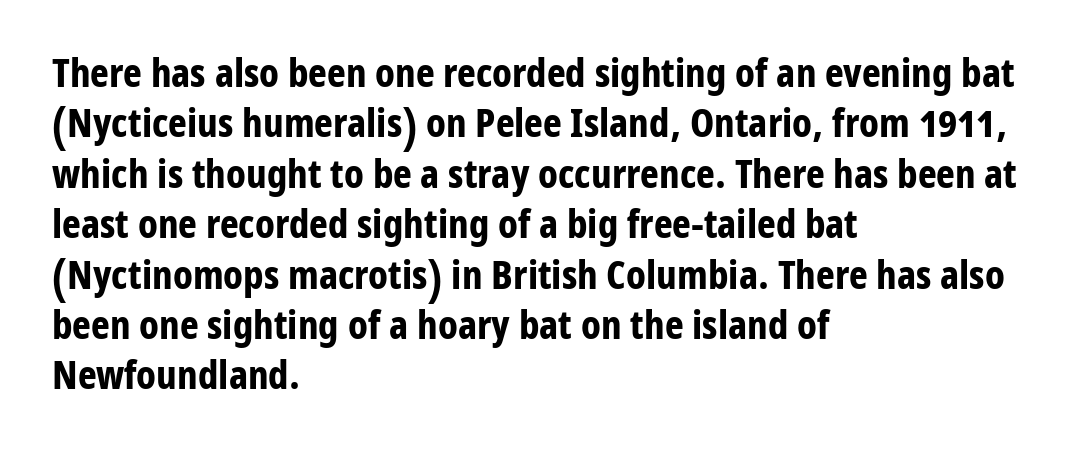
The image shows 40 px bold, condensed sans-serif type, upright; set left-aligned, normal line spacing (1.26x), normal letter spacing, not underlined; low stroke contrast and a medium x-height.
